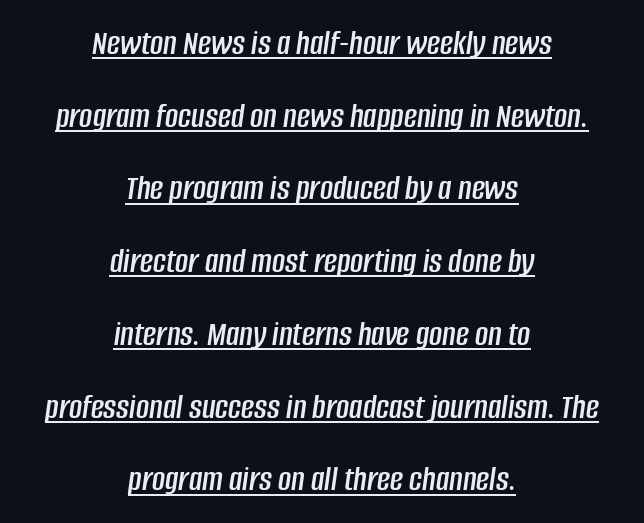
Q: Is the text italic (slanted)? A: Yes, it leans right by about 8 degrees.
Q: Is the text underlined? A: Yes.
Q: How is the paragraph aligned? A: Centered.
Q: Is the spacing between letters normal or unusually wide? A: Normal.
Q: Is the spacing between lines tight, normal or loose? A: Loose.
Q: Width (condensed, normal, or wide)? A: Condensed.
Q: Stroke contrast? A: Low.
Q: x-height? A: Large.
Q: Monospaced? A: No.
